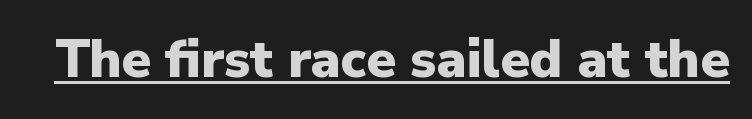
Q: Is the text bold? A: Yes.
Q: Is the text italic (slanted)? A: No, it is upright.
Q: Is the typeface a serif or a sans-serif typeface? A: Sans-serif.
Q: Is the text underlined? A: Yes.
Q: Is the spacing between letters normal or unusually wide? A: Normal.
Q: Width (condensed, normal, or wide)? A: Normal.
Q: Stroke contrast? A: Low.
Q: x-height? A: Medium.
Q: Monospaced? A: No.
